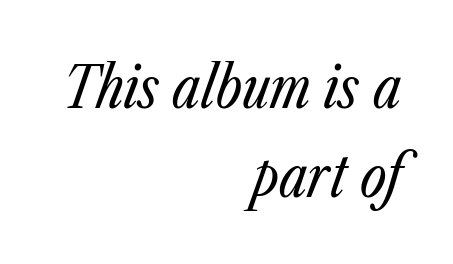
The image shows 57 px regular-weight, condensed type, italic (leaning right); set right-aligned, normal line spacing (1.56x), normal letter spacing, not underlined; low stroke contrast and a medium x-height.
